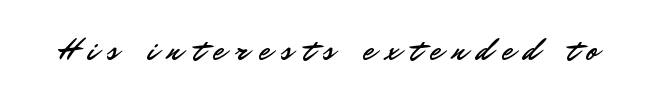
Q: Is the text italic (slanted)? A: Yes.
Q: Is the typeface a serif or a sans-serif typeface? A: Sans-serif.
Q: Is the text underlined? A: No.
Q: Is the spacing between letters normal or unusually wide? A: Unusually wide.
Q: Width (condensed, normal, or wide)? A: Normal.
Q: Stroke contrast? A: Low.
Q: x-height? A: Small.
Q: Monospaced? A: No.
